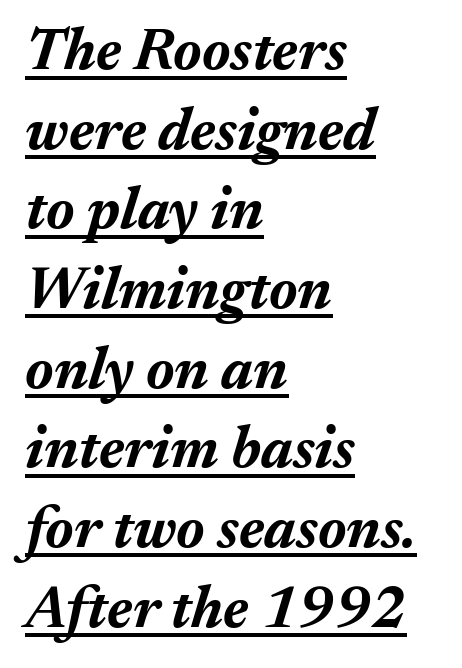
{"italic": "yes", "lean": "right", "slant_degrees": 17, "bold": "yes", "weight": "bold", "width": "normal", "stroke_contrast": "medium", "x_height": "medium", "monospaced": "no", "underline": "yes", "align": "left", "line_spacing": "normal", "line_spacing_ratio": 1.35, "letter_spacing": "normal", "letter_spacing_em": 0.0, "glyph_px": 59}
